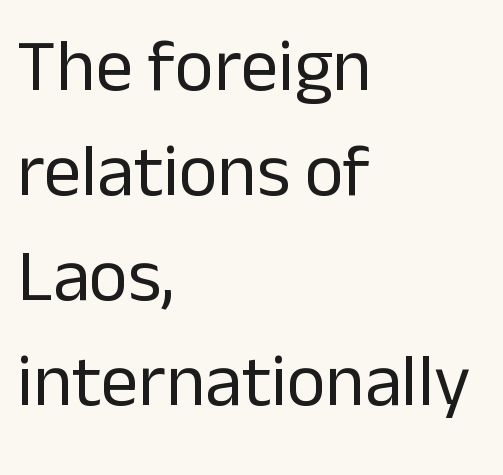
The image shows 74 px regular-weight sans-serif type, upright; set left-aligned, normal line spacing (1.42x), normal letter spacing, not underlined; low stroke contrast and a medium x-height.
